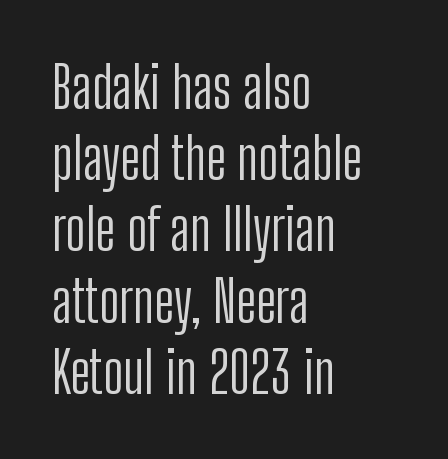
Italic? Not at all — the glyphs are vertical. This rendering uses left alignment, leaving the right contour irregular. Weight: in the light-to-regular range. The passage shown is typed in a proportional face where columns would drift. Just letters on the line, the space beneath them empty.
